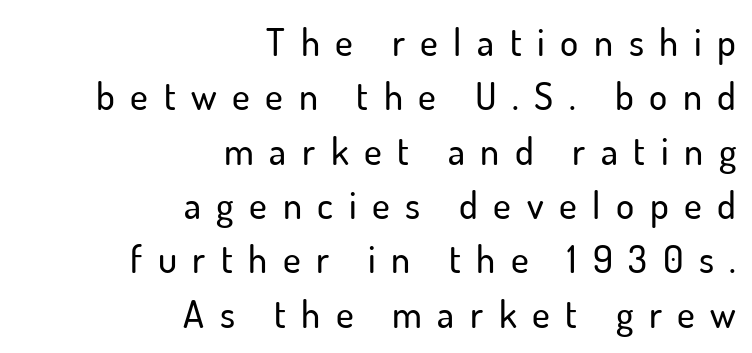
Q: Is the text italic (slanted)? A: No, it is upright.
Q: Is the typeface a serif or a sans-serif typeface? A: Sans-serif.
Q: Is the text underlined? A: No.
Q: How is the paragraph aligned? A: Right-aligned.
Q: Is the spacing between letters normal or unusually wide? A: Unusually wide.
Q: Is the spacing between lines tight, normal or loose? A: Normal.
Q: Width (condensed, normal, or wide)? A: Normal.
Q: Stroke contrast? A: Low.
Q: x-height? A: Small.
Q: Monospaced? A: No.
